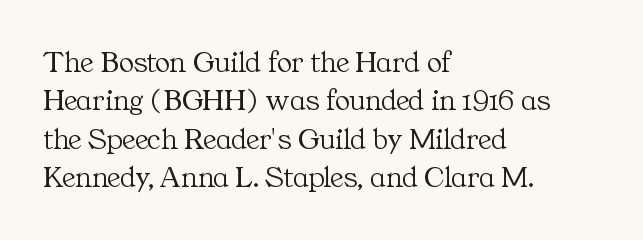
{"serif": "yes", "italic": "no", "bold": "no", "weight": "light", "width": "normal", "stroke_contrast": "medium", "x_height": "medium", "monospaced": "no", "underline": "no", "align": "left", "line_spacing_ratio": 1.24, "letter_spacing": "normal", "letter_spacing_em": 0.0, "glyph_px": 31}
